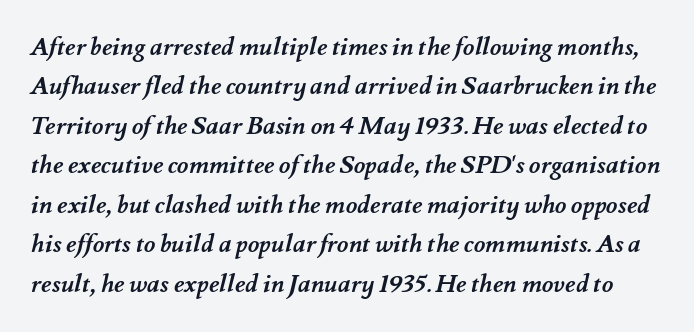
The image shows 25 px bold type; set normal line spacing (1.58x), normal letter spacing, not underlined.
